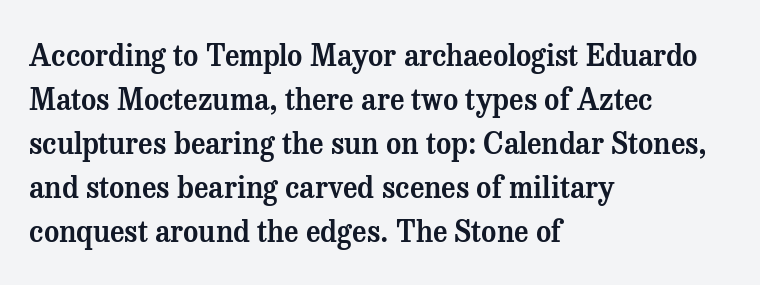
{"serif": "yes", "italic": "no", "width": "normal", "stroke_contrast": "medium", "x_height": "medium", "monospaced": "no", "underline": "no", "align": "left", "line_spacing": "normal", "line_spacing_ratio": 1.52, "letter_spacing": "normal", "letter_spacing_em": 0.0, "glyph_px": 29}
